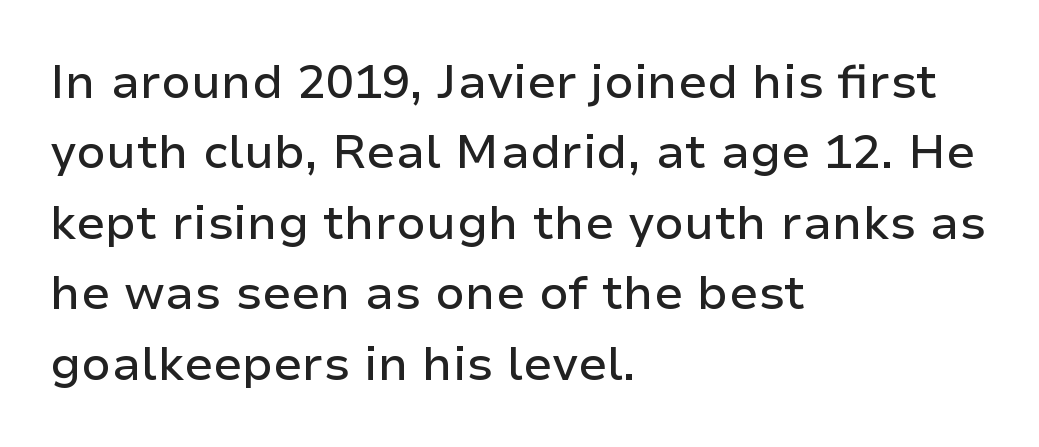
The glyphs in this specimen are sans serif. This sample has the flowing, uneven cadence of proportional lettering. Unmarked baselines from the first word to the last. A typesetter would call this leading conventional body-copy spacing. The text block is weighted toward the left margin, trailing off unevenly rightward.
